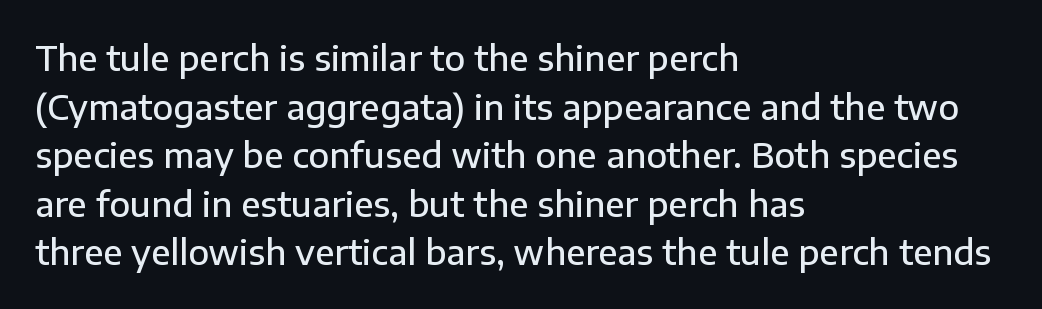
{"serif": "no", "italic": "no", "bold": "semi", "weight": "semibold", "width": "normal", "stroke_contrast": "low", "x_height": "medium", "monospaced": "no", "underline": "no", "align": "left", "line_spacing": "normal", "line_spacing_ratio": 1.43, "letter_spacing": "normal", "letter_spacing_em": 0.0, "glyph_px": 34}
